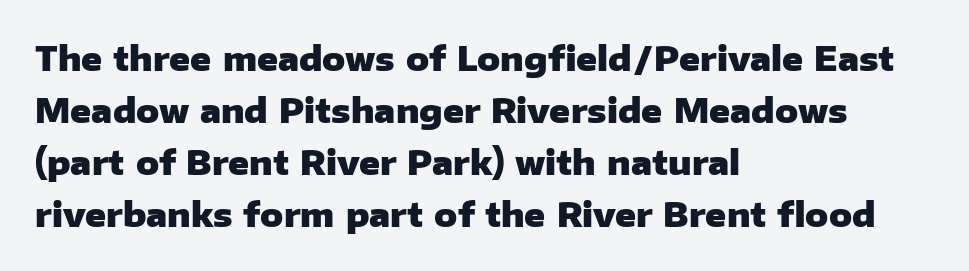
Q: Is the text bold? A: Yes.
Q: Is the text italic (slanted)? A: No, it is upright.
Q: Is the typeface a serif or a sans-serif typeface? A: Sans-serif.
Q: Is the text underlined? A: No.
Q: How is the paragraph aligned? A: Left-aligned.
Q: Is the spacing between letters normal or unusually wide? A: Normal.
Q: Is the spacing between lines tight, normal or loose? A: Normal.
Q: Width (condensed, normal, or wide)? A: Normal.
Q: Stroke contrast? A: Low.
Q: x-height? A: Medium.
Q: Monospaced? A: No.
